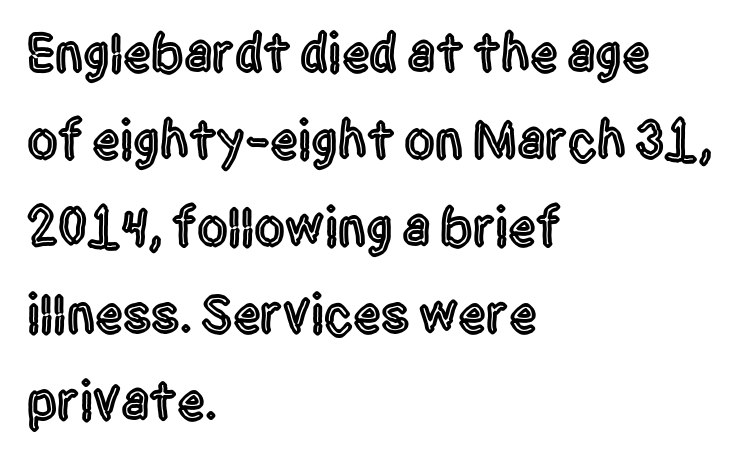
The image shows 55 px condensed sans-serif type, upright; set left-aligned, normal line spacing (1.58x), normal letter spacing, not underlined; a large x-height.
